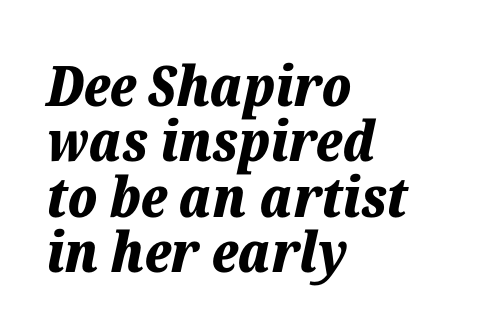
The rendering uses natural spacing where letterforms have individual widths. A typesetter would call this zero additional tracking. These lines huddle together more closely than default settings would place them. Line starts are locked; line ends wander. Thick stems and heavy bowls — unmistakably bold. The space beneath each line is pristine and unruled.
